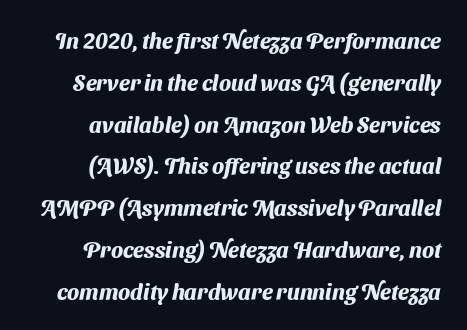
{"bold": "yes", "underline": "no", "line_spacing": "loose", "line_spacing_ratio": 1.9, "letter_spacing": "normal", "letter_spacing_em": 0.0, "glyph_px": 22}
